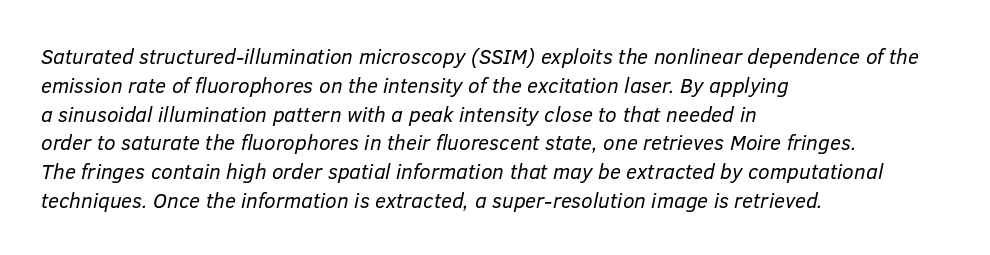
Q: Is the text bold? A: No.
Q: Is the text italic (slanted)? A: Yes, it leans right by about 12 degrees.
Q: Is the text underlined? A: No.
Q: How is the paragraph aligned? A: Left-aligned.
Q: Is the spacing between letters normal or unusually wide? A: Normal.
Q: Is the spacing between lines tight, normal or loose? A: Normal.
